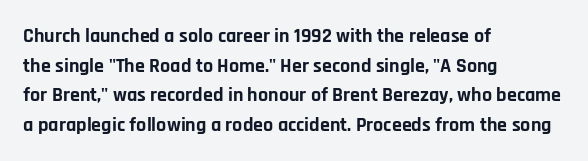
The rendering uses a bold face; every stroke is thick and dark. Compared with a centered layout, this one pins lines to the left instead. Underline: absent. In terms of letterspacing, this is plain default setting. Italic: no, the glyphs are upright roman. How would I describe the line gaps? Plain and ordinary.
